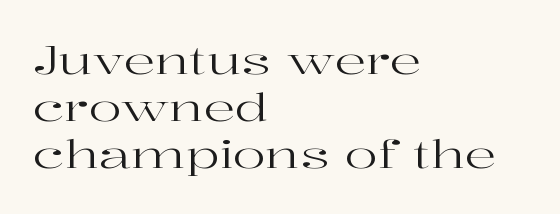
{"serif": "yes", "italic": "no", "bold": "no", "weight": "regular", "width": "wide", "stroke_contrast": "high", "x_height": "medium", "monospaced": "no", "underline": "no", "align": "left", "line_spacing_ratio": 1.21, "letter_spacing": "normal", "letter_spacing_em": 0.0, "glyph_px": 39}
